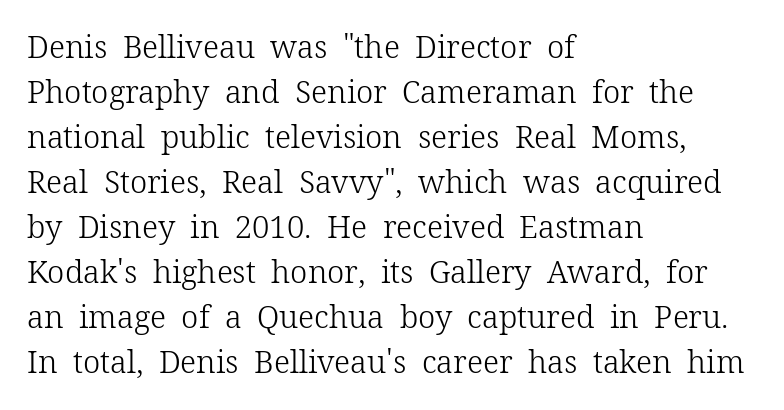
The image shows 31 px light serif type, upright; set left-aligned, normal line spacing (1.45x), normal letter spacing, not underlined; low stroke contrast and a medium x-height.
